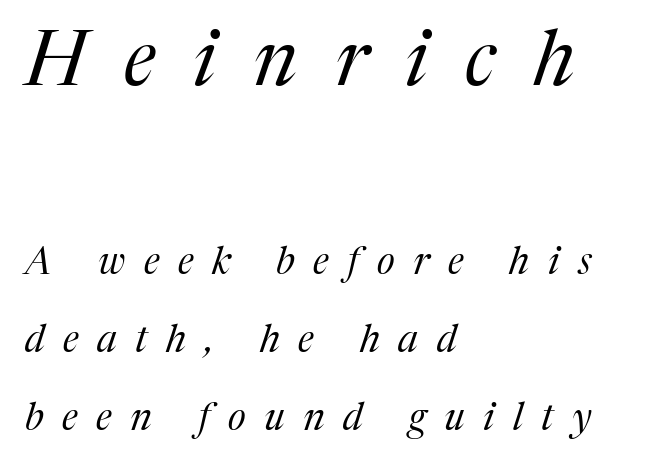
Q: Is the text bold? A: No.
Q: Is the text italic (slanted)? A: Yes, it leans right by about 17 degrees.
Q: Is the typeface a serif or a sans-serif typeface? A: Serif.
Q: Is the text underlined? A: No.
Q: How is the paragraph aligned? A: Left-aligned.
Q: Is the spacing between letters normal or unusually wide? A: Unusually wide.
Q: Is the spacing between lines tight, normal or loose? A: Loose.
Q: Which block of text is set in a larger size, the first (top) or the second (bottom)? A: The first (top) one.
Q: Width (condensed, normal, or wide)? A: Normal.
Q: Stroke contrast? A: Medium.
Q: x-height? A: Medium.
Q: Monospaced? A: No.
